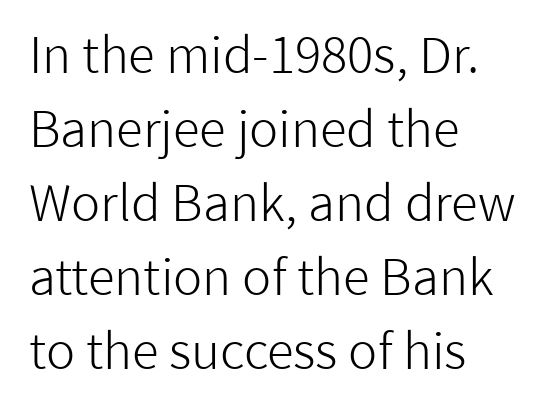
{"serif": "no", "italic": "no", "bold": "no", "weight": "light", "width": "normal", "stroke_contrast": "low", "x_height": "medium", "monospaced": "no", "underline": "no", "align": "left", "line_spacing": "normal", "line_spacing_ratio": 1.51, "letter_spacing": "normal", "letter_spacing_em": 0.0, "glyph_px": 49}
